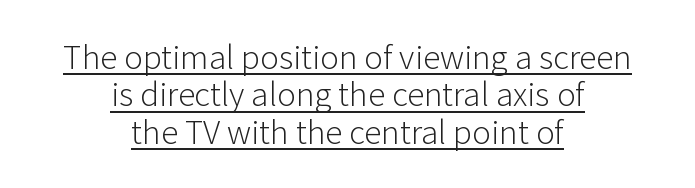
Q: Is the text bold? A: No.
Q: Is the text italic (slanted)? A: No, it is upright.
Q: Is the typeface a serif or a sans-serif typeface? A: Sans-serif.
Q: Is the text underlined? A: Yes.
Q: How is the paragraph aligned? A: Centered.
Q: Is the spacing between letters normal or unusually wide? A: Normal.
Q: Is the spacing between lines tight, normal or loose? A: Tight.
Q: Width (condensed, normal, or wide)? A: Normal.
Q: Stroke contrast? A: Low.
Q: x-height? A: Medium.
Q: Monospaced? A: No.
